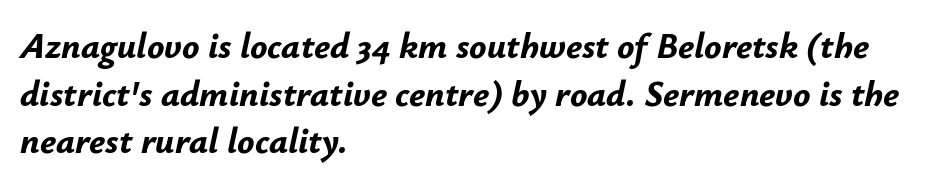
The image shows 36 px bold type, italic (leaning right); set left-aligned, normal line spacing (1.32x), normal letter spacing, not underlined; low stroke contrast and a small x-height.
